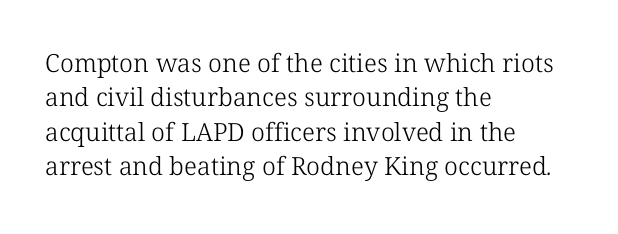
The paragraph shown leans on its left margin. The baseline area is clear. Stroke thickness stays within the range of a standard reading face or lighter. Summary of vertical rhythm: regular, with standard interline spacing. The horizontal fit of the characters is conventional and even.
